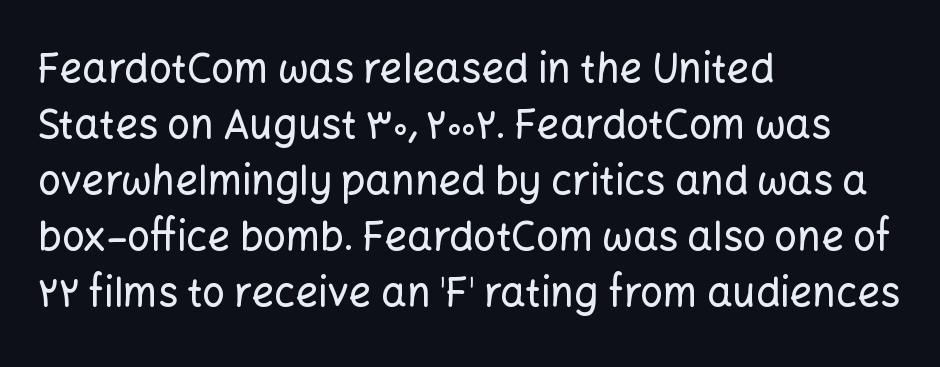
Q: Is the text italic (slanted)? A: No, it is upright.
Q: Is the typeface a serif or a sans-serif typeface? A: Sans-serif.
Q: Is the text underlined? A: No.
Q: How is the paragraph aligned? A: Left-aligned.
Q: Is the spacing between letters normal or unusually wide? A: Normal.
Q: Is the spacing between lines tight, normal or loose? A: Normal.
Q: Width (condensed, normal, or wide)? A: Normal.
Q: Stroke contrast? A: Low.
Q: x-height? A: Medium.
Q: Monospaced? A: No.
